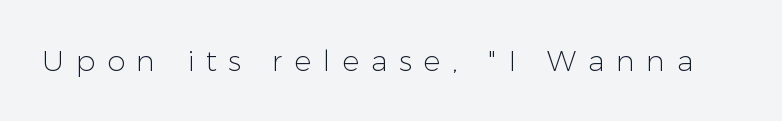
Does the type have serifs? No, each stem ends abruptly. The strokes carry an ordinary text weight at most. The rendering inserts visible extra space after every character. The typography opts for an upright posture over an oblique one.
